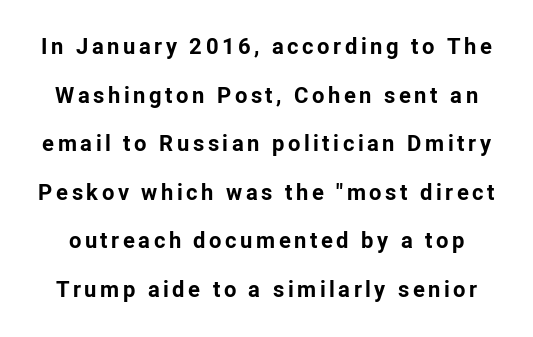
Q: Is the text bold? A: Yes.
Q: Is the text italic (slanted)? A: No, it is upright.
Q: Is the text underlined? A: No.
Q: Is the spacing between lines tight, normal or loose? A: Loose.
